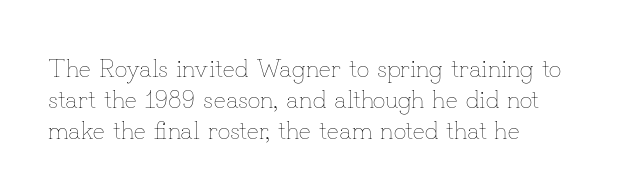
The image shows 25 px text type, upright; set left-aligned, normal line spacing (1.25x), normal letter spacing, not underlined.
